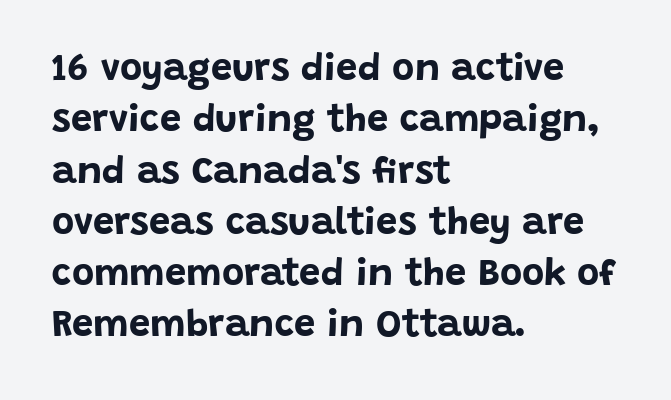
Pretty heavy lettering here — definitely bold. Characters follow at the spacing the type designer built in. Italic: no, the glyphs are upright roman. Is this a sans? Yes — the strokes have no serifs. Reading down the column, the eye jumps a familiar distance to each next line. The rendering anchors every line to the left-hand side.
